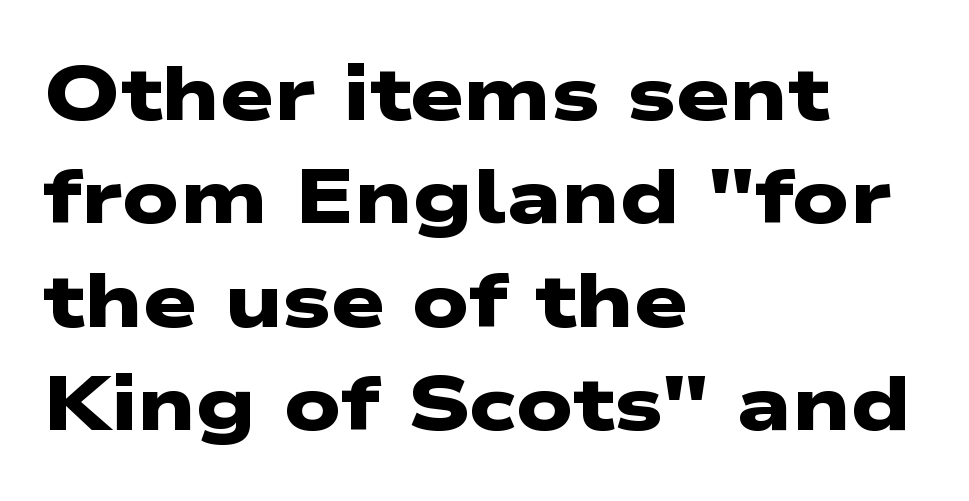
Q: Is the text bold? A: Yes.
Q: Is the typeface a serif or a sans-serif typeface? A: Sans-serif.
Q: Is the text underlined? A: No.
Q: How is the paragraph aligned? A: Left-aligned.
Q: Is the spacing between letters normal or unusually wide? A: Normal.
Q: Is the spacing between lines tight, normal or loose? A: Normal.
Q: Width (condensed, normal, or wide)? A: Wide.
Q: Stroke contrast? A: Low.
Q: x-height? A: Medium.
Q: Monospaced? A: No.
